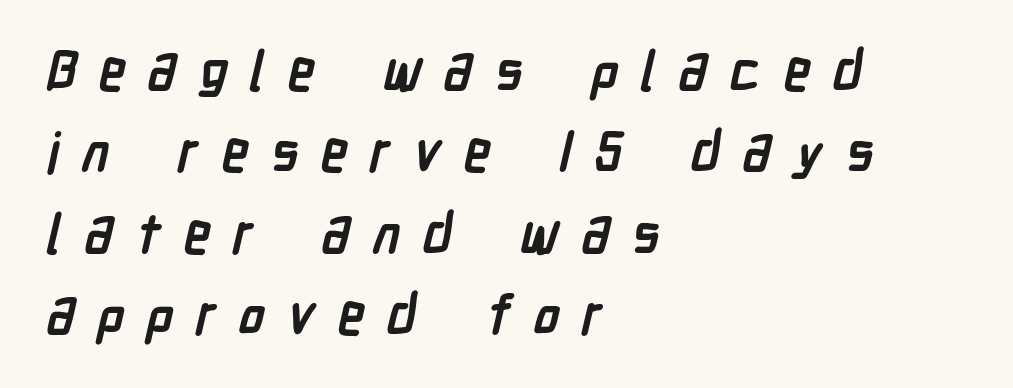
Q: Is the text bold? A: Yes.
Q: Is the typeface a serif or a sans-serif typeface? A: Sans-serif.
Q: Is the text underlined? A: No.
Q: How is the paragraph aligned? A: Left-aligned.
Q: Is the spacing between letters normal or unusually wide? A: Unusually wide.
Q: Is the spacing between lines tight, normal or loose? A: Normal.
Q: Width (condensed, normal, or wide)? A: Condensed.
Q: Stroke contrast? A: Low.
Q: x-height? A: Medium.
Q: Monospaced? A: No.
